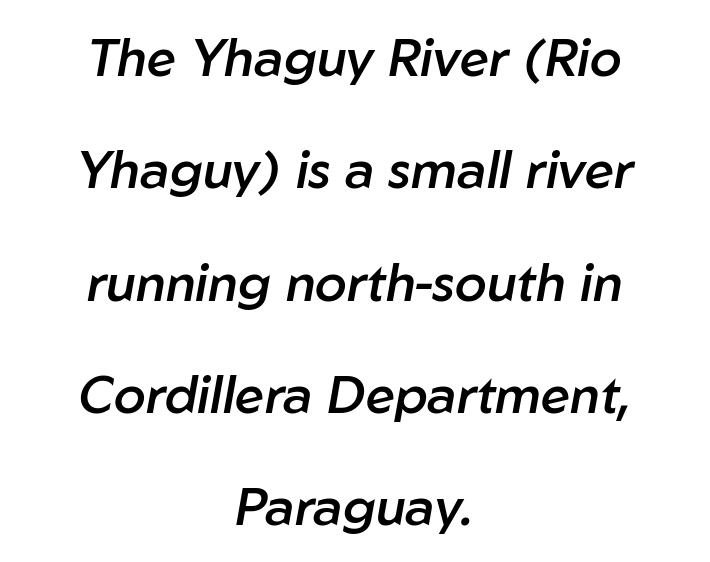
The leading is generous, giving the passage an open texture. Underline: absent. Students, this is semibold: more ink than regular, less than bold. Look at the tracking — it's just the regular setting, nothing added. An italicized treatment has been applied to the whole sample.
